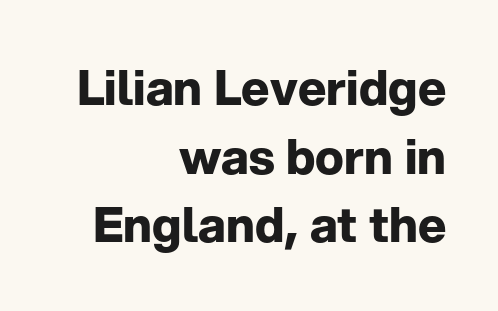
The image shows 48 px bold sans-serif type, upright; set right-aligned, normal line spacing (1.43x), normal letter spacing, not underlined; low stroke contrast and a medium x-height.
